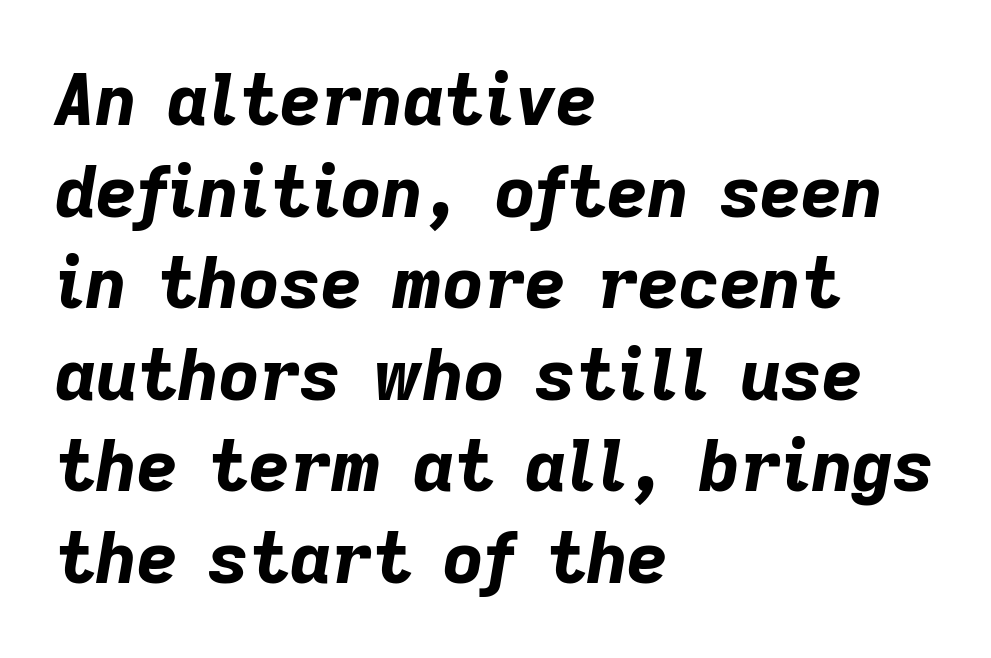
The image shows 71 px bold type, italic (leaning right); set left-aligned, normal line spacing (1.29x), normal letter spacing, not underlined; low stroke contrast and a medium x-height.
